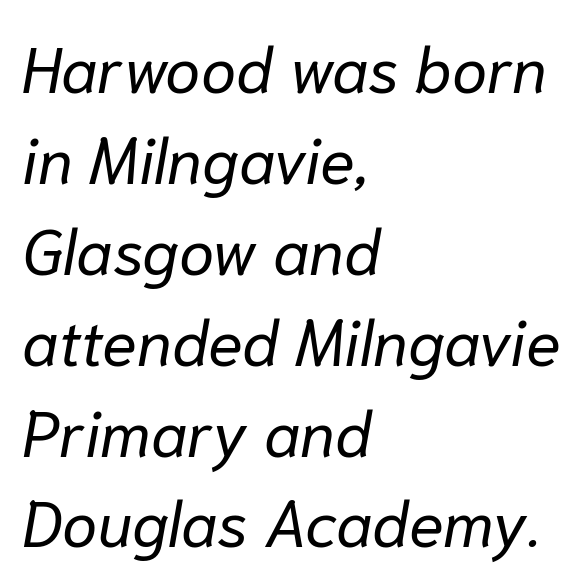
The image shows 64 px regular-weight type, italic (leaning right); set left-aligned, normal line spacing (1.42x), normal letter spacing, not underlined; low stroke contrast and a medium x-height.
